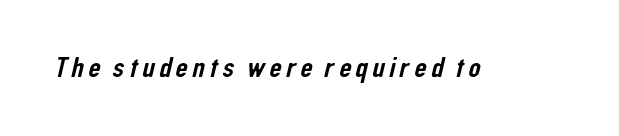
Varying glyph widths throughout — classic text-font behaviour. Classification — sans serif. Decoration check: the copy has no underline.
